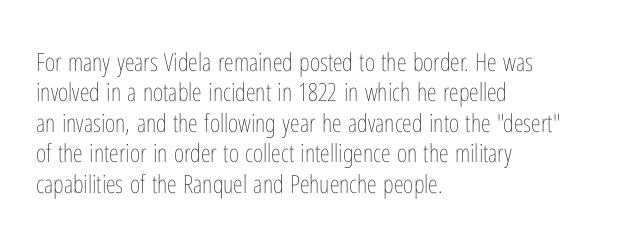
Q: Is the text bold? A: No.
Q: Is the text italic (slanted)? A: No, it is upright.
Q: Is the text underlined? A: No.
Q: How is the paragraph aligned? A: Left-aligned.
Q: Is the spacing between letters normal or unusually wide? A: Normal.
